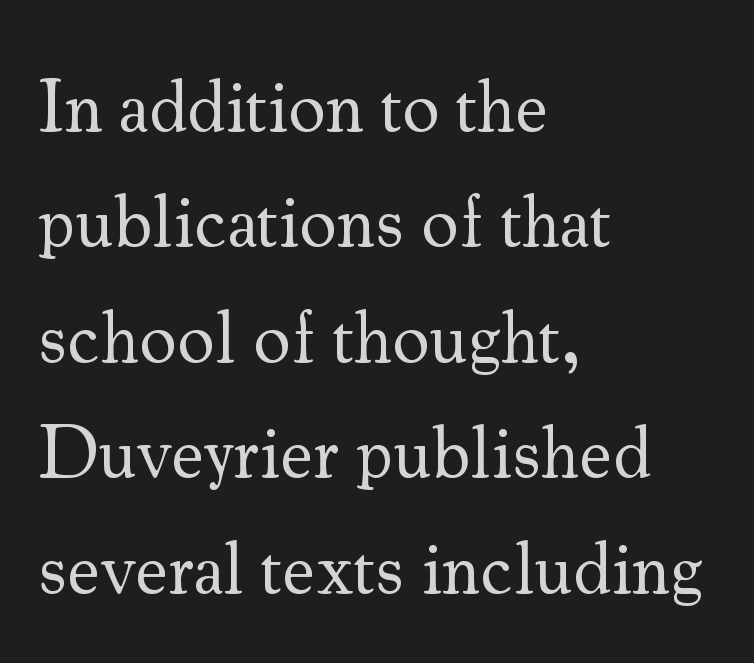
The image shows 74 px regular-weight serif type, upright; set left-aligned, normal line spacing (1.56x), normal letter spacing, not underlined; medium stroke contrast and a small x-height.
